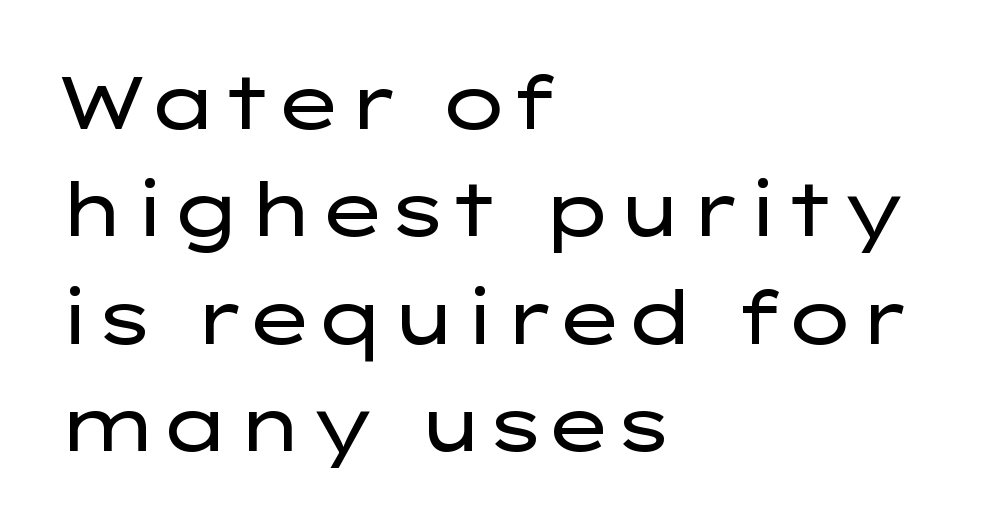
The passage shown is not bold in any degree. Which margin do the lines hug? The left one — the right edge is uneven. Tracking value appears to be zero — textbook default spacing. You could not count columns in this text — the font is proportionally spaced.
